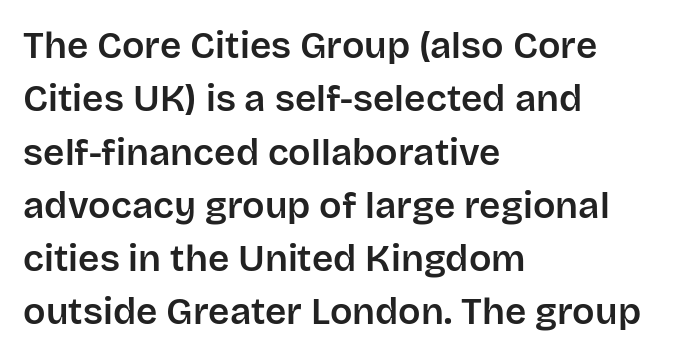
Character widths vary here, with narrow letters taking less room than wide ones. Bare-footed words on every line. In terms of letterspacing, this is plain default setting. Unlike italic type, these characters show no tilt at all. The paragraph has a hard left edge and a soft right edge. The passage shown stacks its lines at a standard gap.
